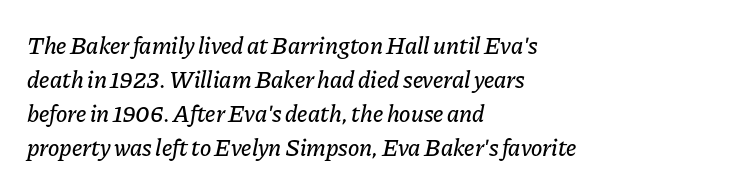
Q: Is the text italic (slanted)? A: Yes, it leans right by about 11 degrees.
Q: Is the text underlined? A: No.
Q: How is the paragraph aligned? A: Left-aligned.
Q: Is the spacing between letters normal or unusually wide? A: Normal.
Q: Is the spacing between lines tight, normal or loose? A: Normal.
